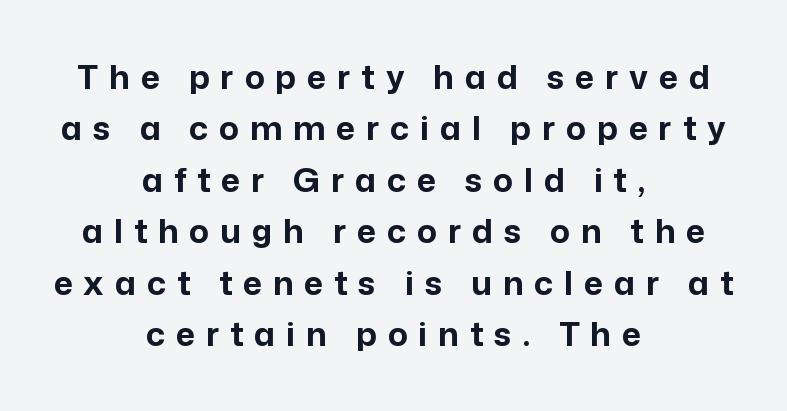
{"serif": "no", "italic": "no", "bold": "yes", "weight": "bold", "width": "normal", "stroke_contrast": "low", "x_height": "medium", "monospaced": "no", "underline": "no", "align": "center", "line_spacing": "normal", "line_spacing_ratio": 1.56, "letter_spacing": "wide", "letter_spacing_em": 0.33, "glyph_px": 33}
